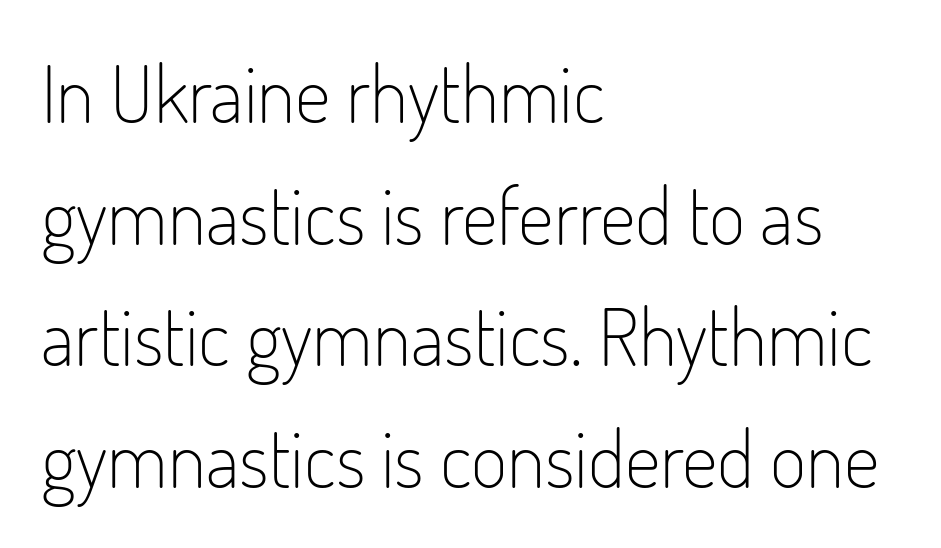
Q: Is the text bold? A: No.
Q: Is the text italic (slanted)? A: No, it is upright.
Q: Is the typeface a serif or a sans-serif typeface? A: Sans-serif.
Q: Is the text underlined? A: No.
Q: How is the paragraph aligned? A: Left-aligned.
Q: Is the spacing between letters normal or unusually wide? A: Normal.
Q: Is the spacing between lines tight, normal or loose? A: Normal.
Q: Width (condensed, normal, or wide)? A: Condensed.
Q: Stroke contrast? A: Low.
Q: x-height? A: Small.
Q: Monospaced? A: No.
